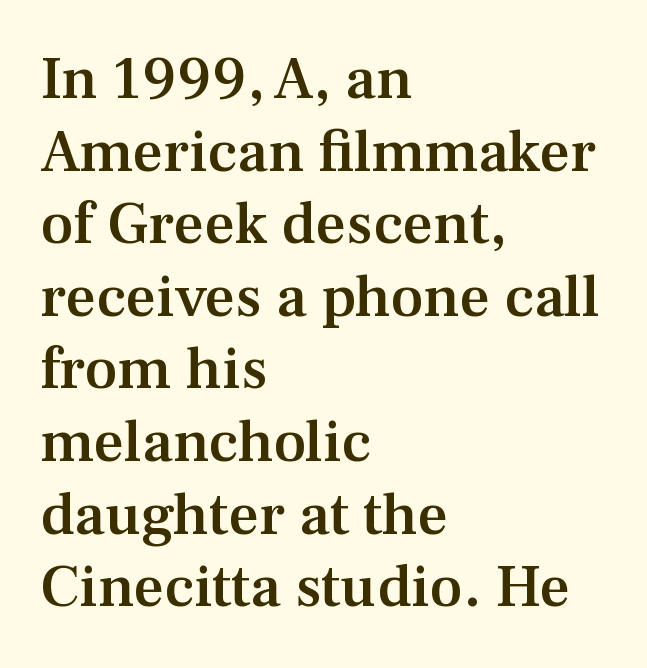
The letters advance in unequal steps, a hallmark of proportional type. Every stem runs plumb, perpendicular to the baseline. Typeset ragged right — the left edge is the straight one. Heft: intermediate — a semibold. How are the letters spaced? Ordinarily, with no added tracking.
